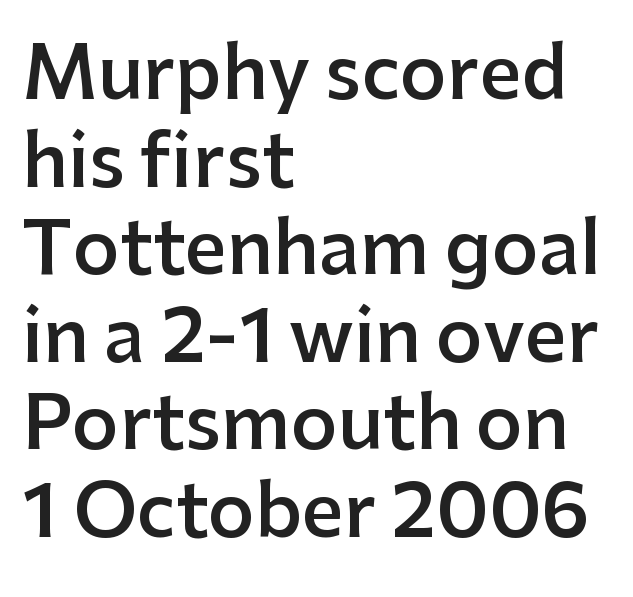
Q: Is the text bold? A: Semi-bold.
Q: Is the text italic (slanted)? A: No, it is upright.
Q: Is the typeface a serif or a sans-serif typeface? A: Sans-serif.
Q: Is the text underlined? A: No.
Q: How is the paragraph aligned? A: Left-aligned.
Q: Is the spacing between letters normal or unusually wide? A: Normal.
Q: Width (condensed, normal, or wide)? A: Normal.
Q: Stroke contrast? A: Low.
Q: x-height? A: Medium.
Q: Monospaced? A: No.
